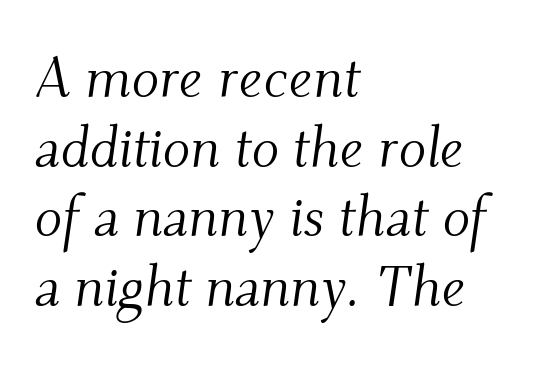
Q: Is the text bold? A: No.
Q: Is the text italic (slanted)? A: Yes, it leans right by about 9 degrees.
Q: Is the typeface a serif or a sans-serif typeface? A: Serif.
Q: Is the text underlined? A: No.
Q: How is the paragraph aligned? A: Left-aligned.
Q: Is the spacing between letters normal or unusually wide? A: Normal.
Q: Width (condensed, normal, or wide)? A: Normal.
Q: Stroke contrast? A: Medium.
Q: x-height? A: Small.
Q: Monospaced? A: No.
